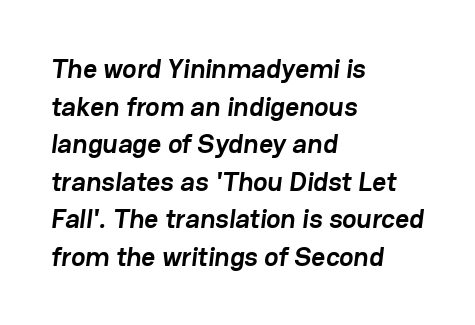
Q: Is the text bold? A: Yes.
Q: Is the text underlined? A: No.
Q: How is the paragraph aligned? A: Left-aligned.
Q: Is the spacing between letters normal or unusually wide? A: Normal.
Q: Is the spacing between lines tight, normal or loose? A: Normal.
